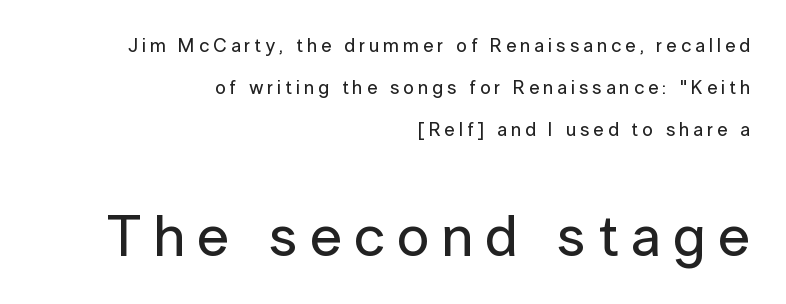
{"serif": "no", "italic": "no", "width": "normal", "stroke_contrast": "low", "x_height": "medium", "monospaced": "no", "underline": "no", "align": "right", "line_spacing": "loose", "line_spacing_ratio": 2.22, "letter_spacing": "wide", "letter_spacing_em": 0.21, "larger_block": "second", "size_ratio": 3.05, "glyph_px": 58}
